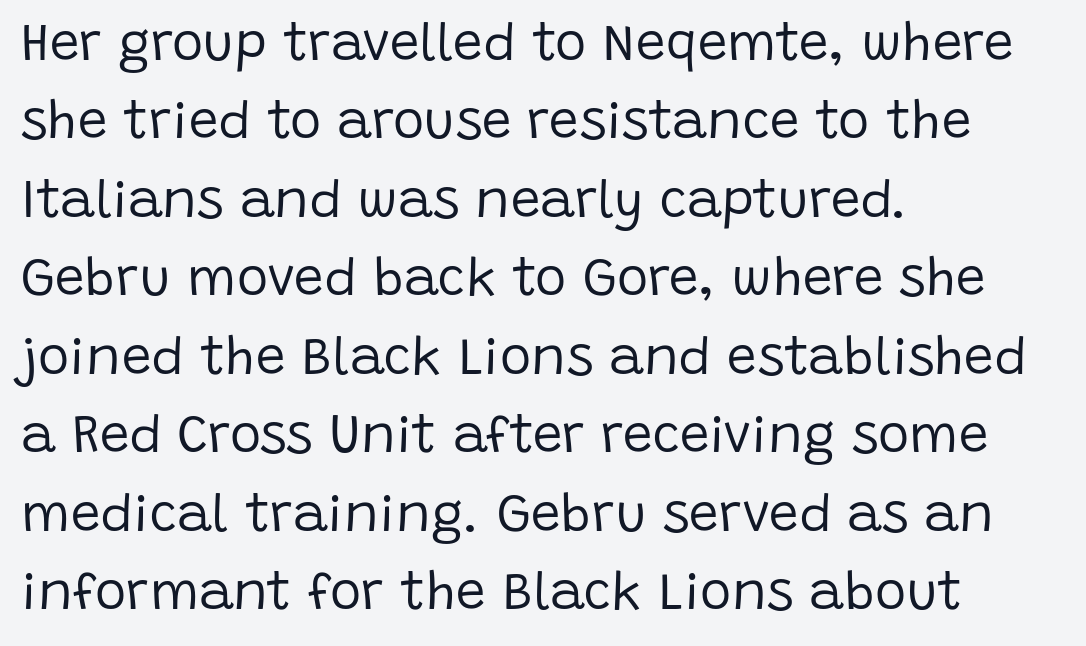
The image shows 53 px regular-weight sans-serif type, upright; set left-aligned, normal line spacing (1.48x), normal letter spacing, not underlined; low stroke contrast and a large x-height.
